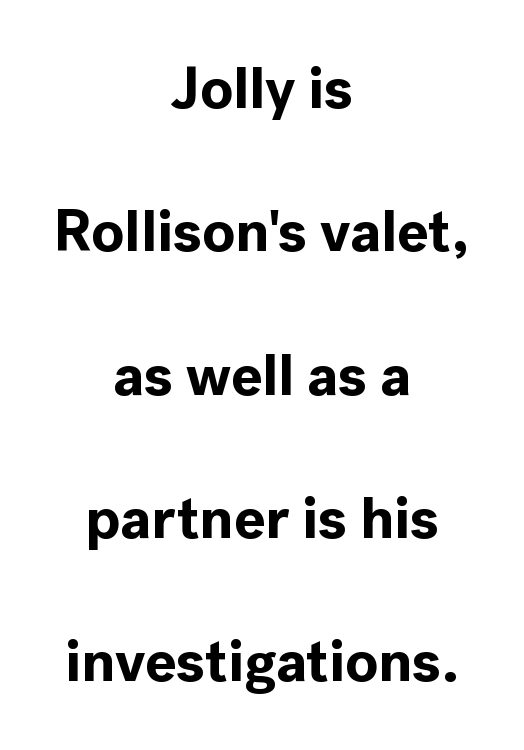
These words are printed bold, with thick strokes throughout. Check where the strokes stop: nothing finishes them off — pure sans. Each letter keeps its own natural width here, so spacing adapts to shape. There is no visible air inserted between adjacent glyphs. If you folded the block vertically in half, each line would mirror itself in length. Posture: upright roman.
